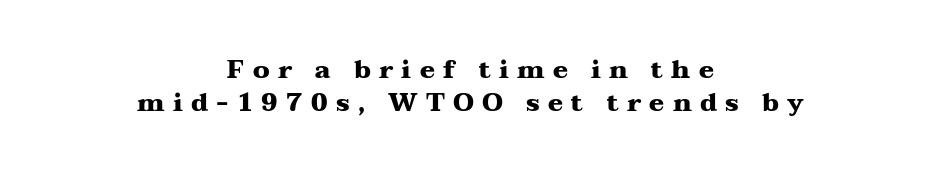
The image shows 25 px bold type, upright; set centered, normal line spacing (1.33x), unusually wide letter spacing (+0.33 em), not underlined.
